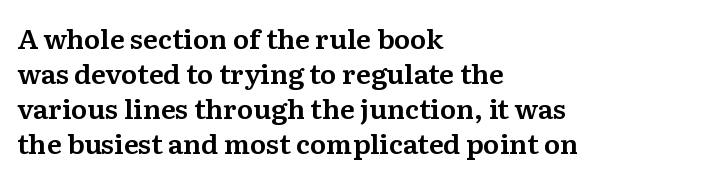
Q: Is the text italic (slanted)? A: No, it is upright.
Q: Is the text underlined? A: No.
Q: How is the paragraph aligned? A: Left-aligned.
Q: Is the spacing between letters normal or unusually wide? A: Normal.
Q: Is the spacing between lines tight, normal or loose? A: Normal.
